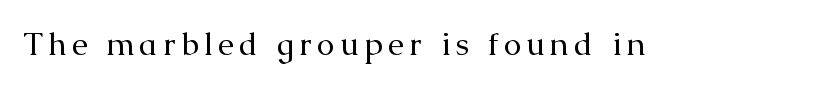
The image shows 32 px regular-weight serif type, upright; set not underlined; medium stroke contrast and a medium x-height.
